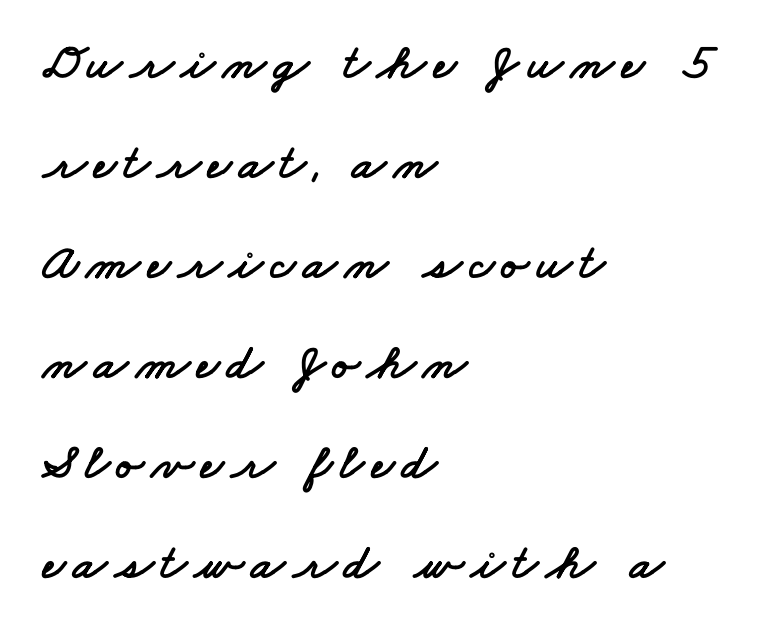
{"serif": "no", "width": "wide", "stroke_contrast": "low", "x_height": "small", "monospaced": "no", "underline": "no", "align": "left", "line_spacing": "loose", "line_spacing_ratio": 2.0, "glyph_px": 50}
